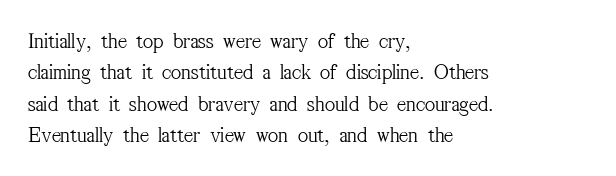
The image shows 22 px text type, upright; set left-aligned, normal line spacing (1.43x), normal letter spacing, not underlined.
